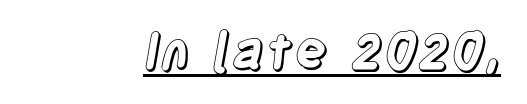
Q: Is the text italic (slanted)? A: Yes.
Q: Is the text underlined? A: Yes.
Q: Is the spacing between letters normal or unusually wide? A: Normal.
Q: Width (condensed, normal, or wide)? A: Condensed.
Q: x-height? A: Large.
Q: Monospaced? A: No.
